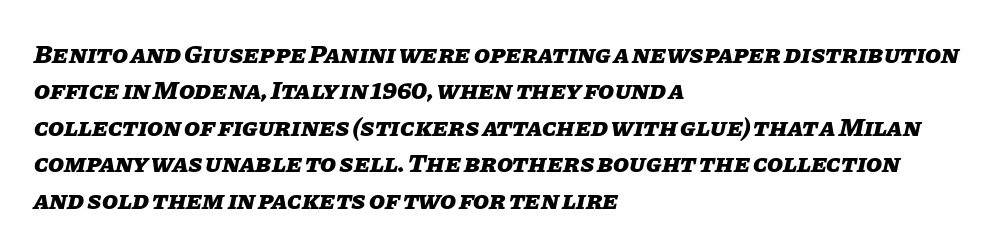
Horizontal alignment here is leftward, the default for most running prose. The rendering applies a slant to the glyphs. Default kerning and tracking; the words read as compact shapes. The line-height multiplier appears to be the usual default. The characters look thick and weighty, a clear bold. The words here are not underlined.
